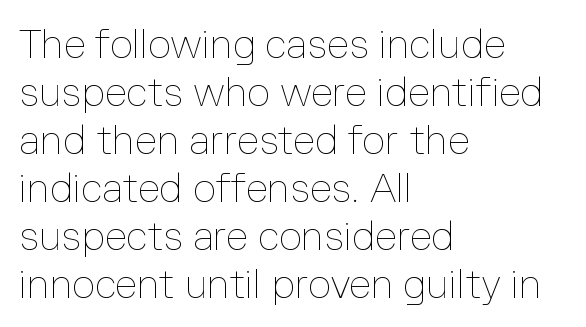
Counters stay open thanks to moderate or lighter strokes. Short note: letters normally spaced. Just letters on the line, the space beneath them empty. You could not count columns in this text — the font is proportionally spaced. The paragraph shown leans on its left margin.
